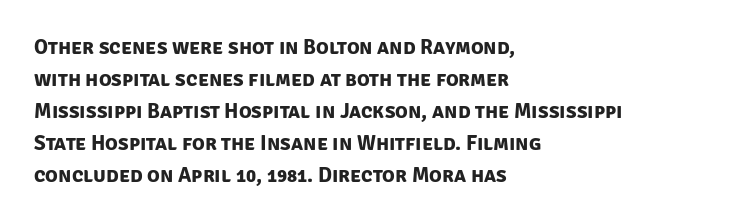
The image shows 21 px bold type; set left-aligned, normal line spacing (1.52x), normal letter spacing, not underlined.
